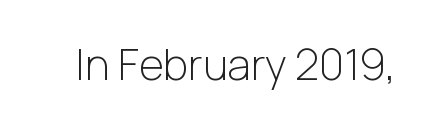
{"serif": "no", "italic": "no", "bold": "no", "weight": "light", "width": "normal", "stroke_contrast": "low", "x_height": "medium", "monospaced": "no", "underline": "no", "letter_spacing": "normal", "letter_spacing_em": 0.0, "glyph_px": 43}
